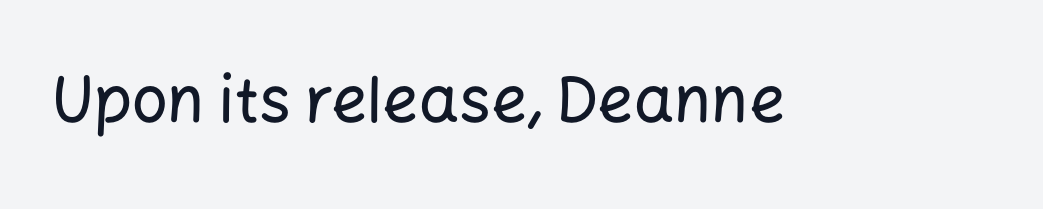
{"serif": "no", "italic": "no", "width": "normal", "stroke_contrast": "low", "x_height": "medium", "monospaced": "no", "underline": "no", "letter_spacing": "normal", "letter_spacing_em": 0.0, "glyph_px": 63}
